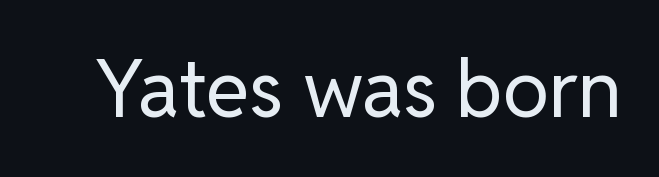
Posture: straight, roman, zero tilt. Ink coverage per letter is moderate at most. Here the designer chose a conventional face with non-uniform glyph widths. This is sans-serif lettering, the kind often seen on screens and signage. What stands out about the letter spacing? Nothing — it is the standard amount.
